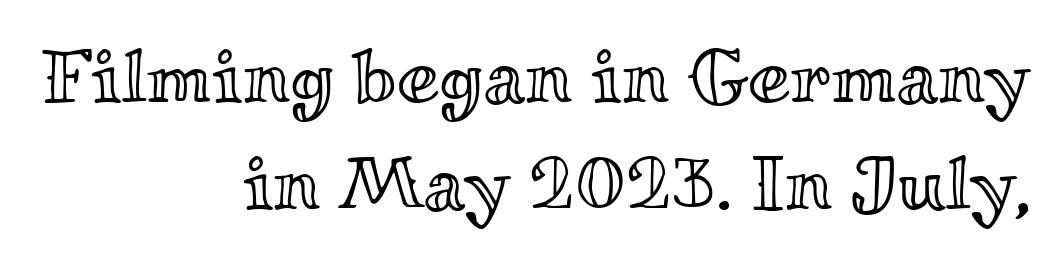
Q: Is the text italic (slanted)? A: No, it is upright.
Q: Is the text underlined? A: No.
Q: How is the paragraph aligned? A: Right-aligned.
Q: Is the spacing between letters normal or unusually wide? A: Normal.
Q: Is the spacing between lines tight, normal or loose? A: Normal.
Q: Width (condensed, normal, or wide)? A: Wide.
Q: x-height? A: Small.
Q: Monospaced? A: No.
